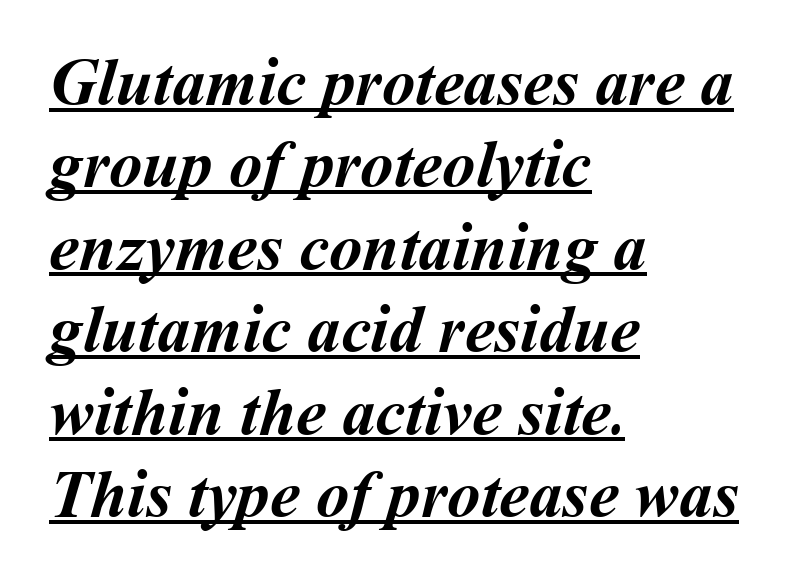
{"bold": "yes", "weight": "semibold", "width": "normal", "stroke_contrast": "medium", "x_height": "medium", "monospaced": "no", "underline": "yes", "align": "left", "line_spacing_ratio": 1.23, "letter_spacing": "normal", "letter_spacing_em": 0.0, "glyph_px": 67}
